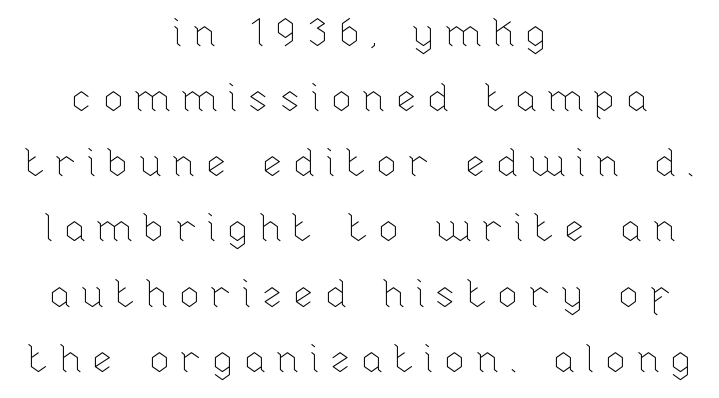
Interline gaps are of average width in this sample. Underline: absent. Upright lettering throughout. Do the characters align in a grid? No, the font is proportional.
